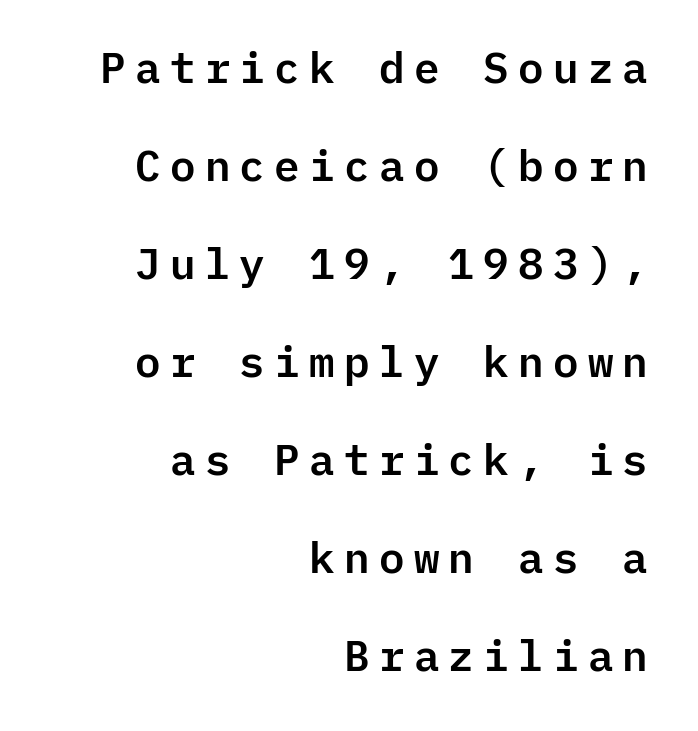
The face used here is a sans, in the tradition of grotesques and geometrics. Glance below the letters and you will spot only blank space. The face used here is monospaced, like something from a code editor. Alignment: flush right. These lines were composed using upright roman letters.
